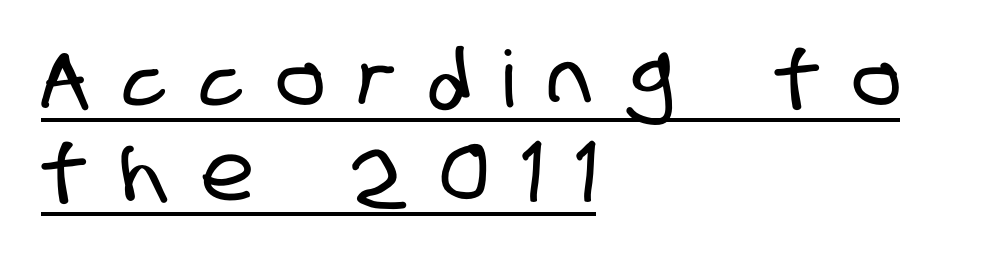
{"serif": "no", "width": "condensed", "stroke_contrast": "low", "x_height": "large", "monospaced": "no", "underline": "yes", "align": "left", "line_spacing_ratio": 1.21, "letter_spacing": "wide", "letter_spacing_em": 0.44, "glyph_px": 78}
